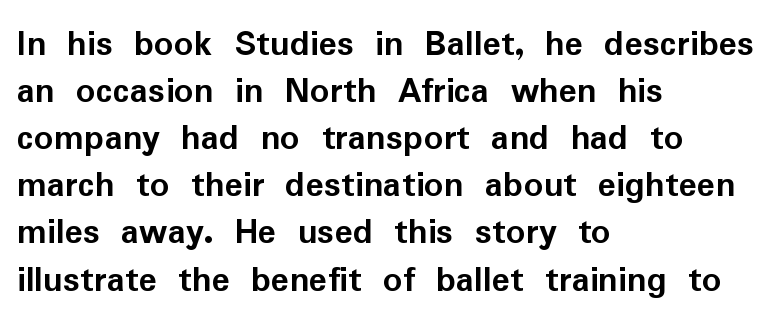
{"serif": "no", "italic": "no", "bold": "yes", "weight": "semibold", "width": "normal", "stroke_contrast": "low", "x_height": "medium", "monospaced": "no", "underline": "no", "align": "left", "line_spacing_ratio": 1.24, "letter_spacing": "normal", "letter_spacing_em": 0.0, "glyph_px": 38}
